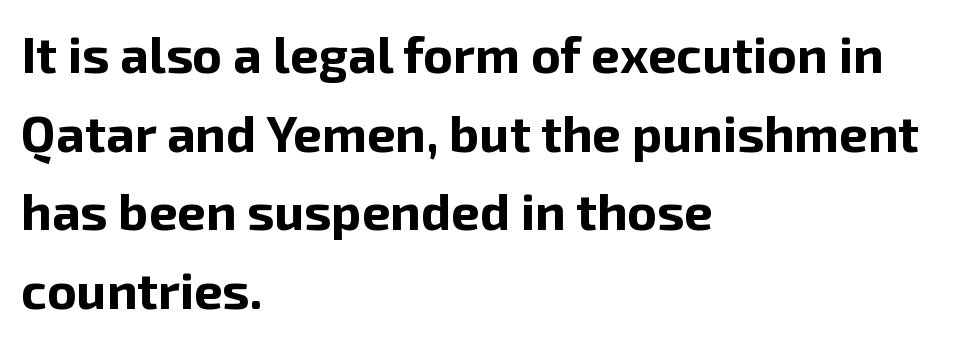
Check under the words: just untouched page. Do the letters lean? They stand straight. Teacher's note: observe the even left margin — that is flush-left alignment. In terms of letterform style, serifs are entirely absent.
